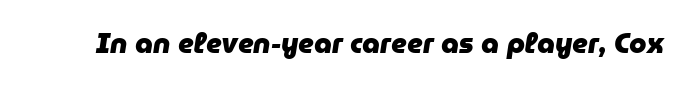
Q: Is the text bold? A: Yes.
Q: Is the text italic (slanted)? A: Yes, it leans right by about 9 degrees.
Q: Is the text underlined? A: No.
Q: Is the spacing between letters normal or unusually wide? A: Normal.
Q: Width (condensed, normal, or wide)? A: Normal.
Q: Stroke contrast? A: Low.
Q: x-height? A: Medium.
Q: Monospaced? A: No.
